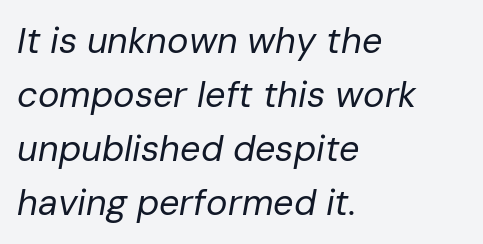
The image shows 36 px regular-weight type, italic (leaning right); set left-aligned, normal line spacing (1.5x), normal letter spacing, not underlined; low stroke contrast and a medium x-height.
